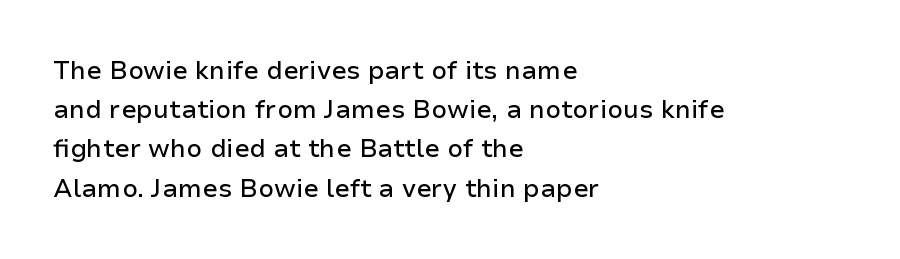
The foot of each line stays bare and open. Upright lettering throughout. Characters follow at the spacing the type designer built in. Line spacing here is normal.
